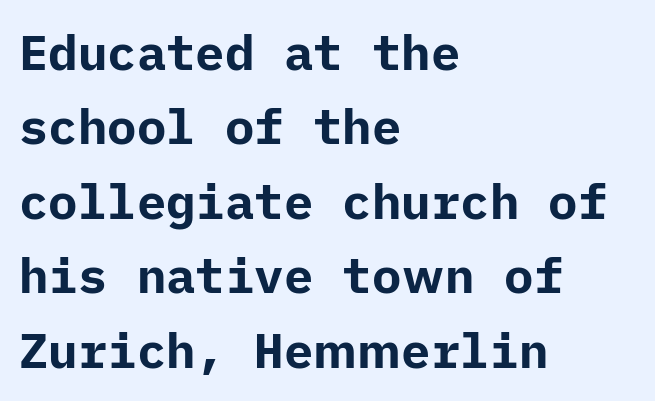
Q: Is the text bold? A: Yes.
Q: Is the text italic (slanted)? A: No, it is upright.
Q: Is the typeface a serif or a sans-serif typeface? A: Sans-serif.
Q: Is the text underlined? A: No.
Q: How is the paragraph aligned? A: Left-aligned.
Q: Is the spacing between letters normal or unusually wide? A: Normal.
Q: Is the spacing between lines tight, normal or loose? A: Normal.
Q: Width (condensed, normal, or wide)? A: Normal.
Q: Stroke contrast? A: Low.
Q: x-height? A: Medium.
